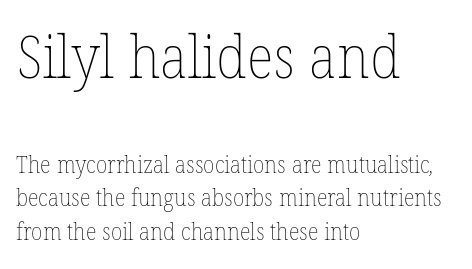
{"bold": "no", "weight": "thin", "width": "normal", "stroke_contrast": "low", "x_height": "medium", "monospaced": "no", "underline": "no", "align": "left", "line_spacing": "normal", "line_spacing_ratio": 1.47, "letter_spacing": "normal", "letter_spacing_em": 0.0, "larger_block": "first", "size_ratio": 2.52, "glyph_px": 58}
